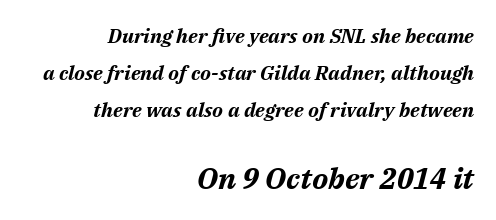
{"italic": "yes", "lean": "right", "slant_degrees": 14, "bold": "yes", "weight": "bold", "width": "normal", "stroke_contrast": "medium", "x_height": "medium", "monospaced": "no", "underline": "no", "align": "right", "line_spacing_ratio": 1.86, "letter_spacing": "normal", "letter_spacing_em": 0.0, "larger_block": "second", "size_ratio": 1.5, "glyph_px": 30}
